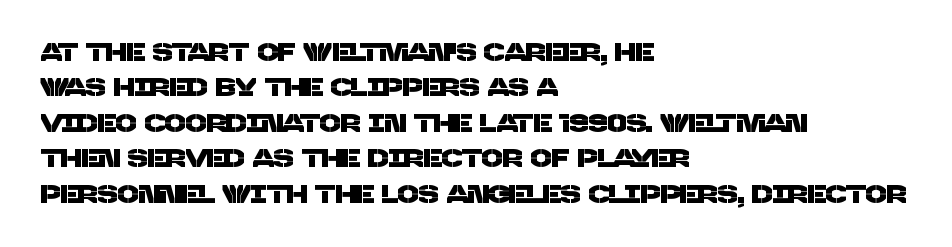
Q: Is the text underlined? A: No.
Q: How is the paragraph aligned? A: Left-aligned.
Q: Is the spacing between letters normal or unusually wide? A: Normal.
Q: Is the spacing between lines tight, normal or loose? A: Normal.
